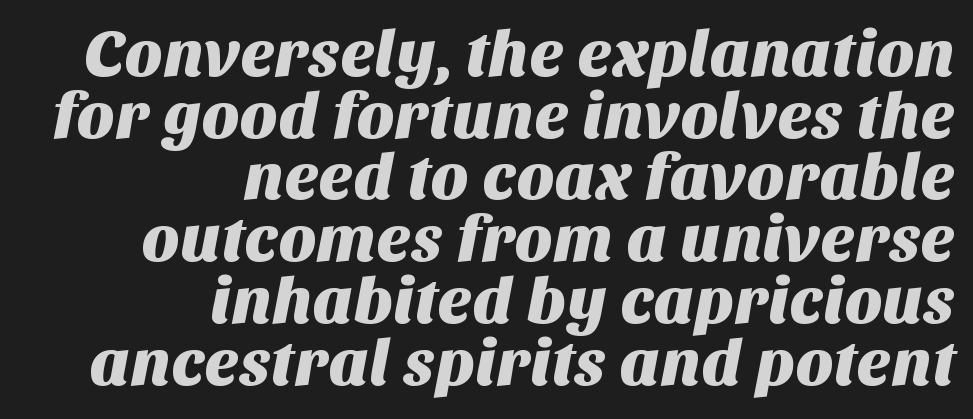
{"serif": "no", "width": "normal", "stroke_contrast": "medium", "x_height": "large", "monospaced": "no", "underline": "no", "align": "right", "line_spacing": "tight", "line_spacing_ratio": 0.95, "letter_spacing": "normal", "letter_spacing_em": 0.0, "glyph_px": 65}
